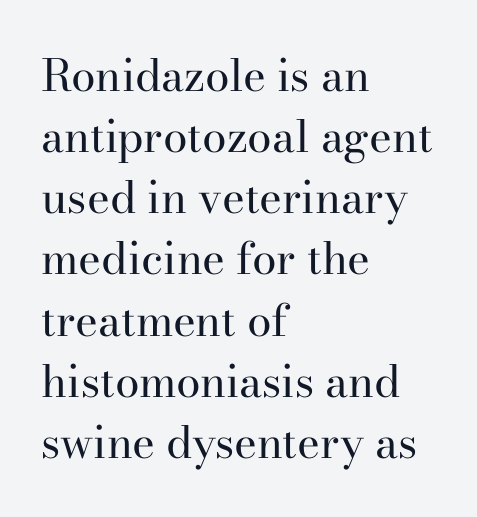
{"serif": "yes", "italic": "no", "bold": "no", "weight": "regular", "width": "normal", "stroke_contrast": "high", "x_height": "small", "monospaced": "no", "underline": "no", "align": "left", "line_spacing": "normal", "line_spacing_ratio": 1.39, "letter_spacing": "normal", "letter_spacing_em": 0.0, "glyph_px": 44}
